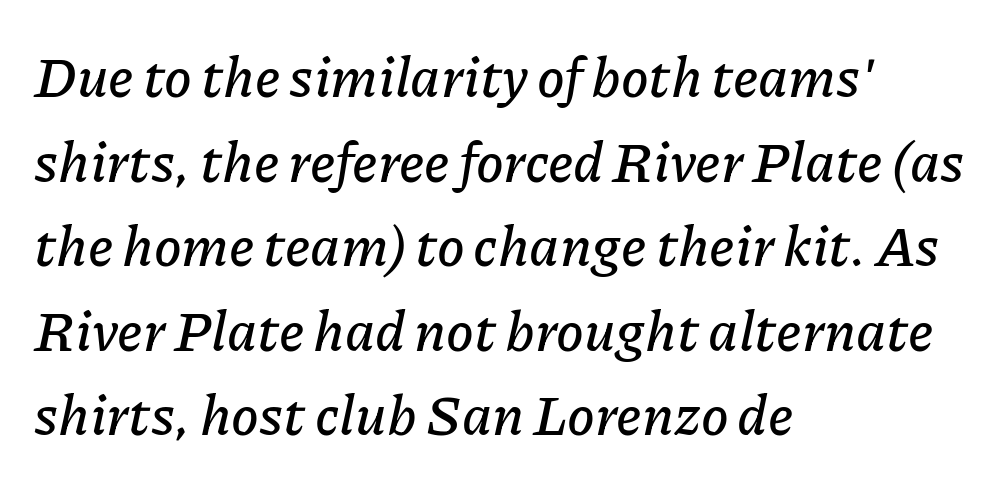
{"italic": "yes", "lean": "right", "slant_degrees": 11, "width": "normal", "stroke_contrast": "low", "x_height": "medium", "monospaced": "no", "underline": "no", "align": "left", "line_spacing": "normal", "line_spacing_ratio": 1.51, "letter_spacing": "normal", "letter_spacing_em": 0.0, "glyph_px": 56}
